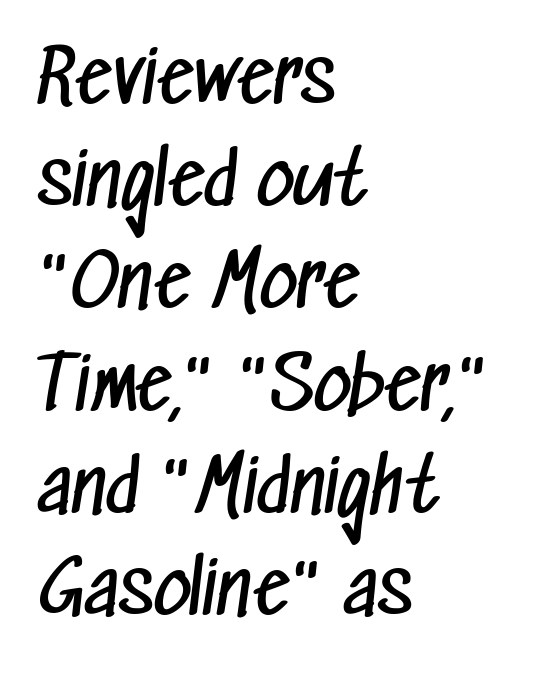
Q: Is the text bold? A: No.
Q: Is the typeface a serif or a sans-serif typeface? A: Sans-serif.
Q: Is the text underlined? A: No.
Q: How is the paragraph aligned? A: Left-aligned.
Q: Is the spacing between letters normal or unusually wide? A: Normal.
Q: Is the spacing between lines tight, normal or loose? A: Normal.
Q: Width (condensed, normal, or wide)? A: Condensed.
Q: Stroke contrast? A: Low.
Q: x-height? A: Medium.
Q: Monospaced? A: No.
